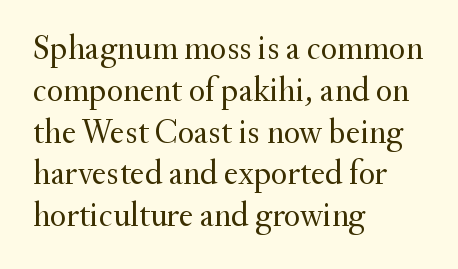
The image shows 34 px regular-weight serif type, upright; set left-aligned, line spacing 1.23x, normal letter spacing, not underlined; medium stroke contrast and a small x-height.
